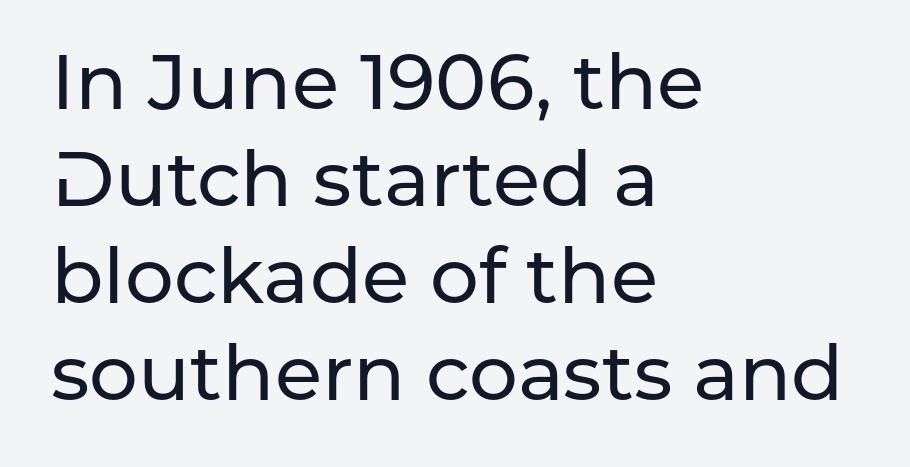
{"serif": "no", "italic": "no", "width": "normal", "stroke_contrast": "low", "x_height": "medium", "monospaced": "no", "underline": "no", "align": "left", "line_spacing": "normal", "line_spacing_ratio": 1.26, "letter_spacing": "normal", "letter_spacing_em": 0.0, "glyph_px": 77}
